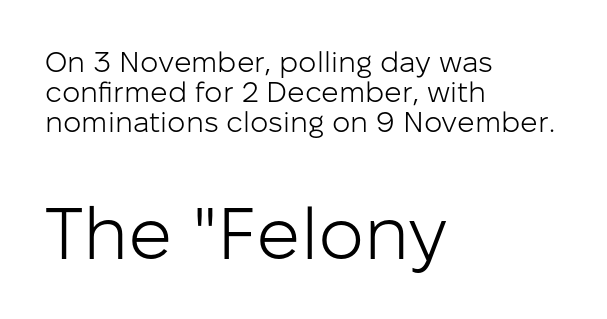
The image shows 73 px light sans-serif type, upright; set left-aligned, tight line spacing (1.03x), normal letter spacing, not underlined; the second (bottom) block is 2.52x larger; low stroke contrast and a medium x-height.
